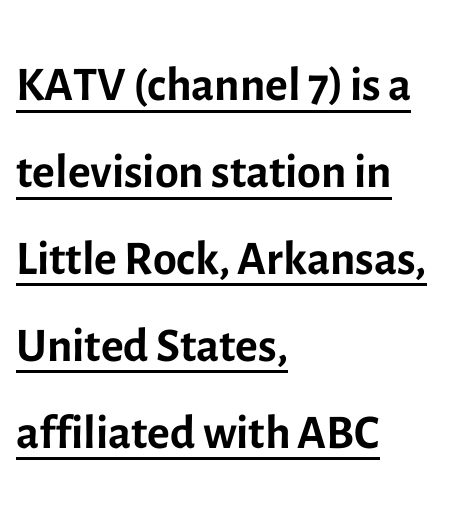
Q: Is the text bold? A: No.
Q: Is the text italic (slanted)? A: No, it is upright.
Q: Is the typeface a serif or a sans-serif typeface? A: Sans-serif.
Q: Is the text underlined? A: Yes.
Q: How is the paragraph aligned? A: Left-aligned.
Q: Is the spacing between letters normal or unusually wide? A: Normal.
Q: Is the spacing between lines tight, normal or loose? A: Normal.
Q: Width (condensed, normal, or wide)? A: Normal.
Q: x-height? A: Medium.
Q: Monospaced? A: No.
